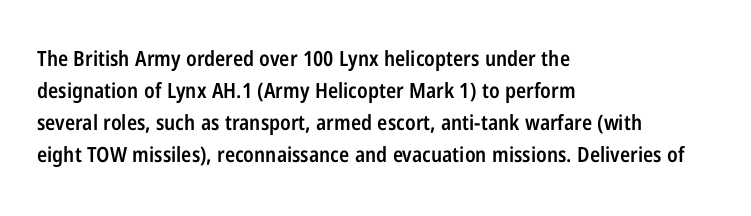
Q: Is the text bold? A: Semi-bold.
Q: Is the text italic (slanted)? A: No, it is upright.
Q: Is the text underlined? A: No.
Q: How is the paragraph aligned? A: Left-aligned.
Q: Is the spacing between letters normal or unusually wide? A: Normal.
Q: Is the spacing between lines tight, normal or loose? A: Normal.
